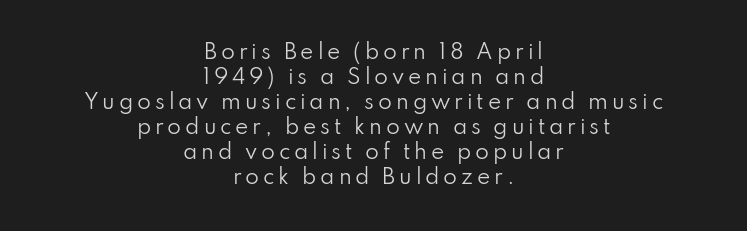
{"italic": "no", "bold": "no", "underline": "no", "align": "center", "line_spacing": "normal", "line_spacing_ratio": 1.25, "glyph_px": 20}
